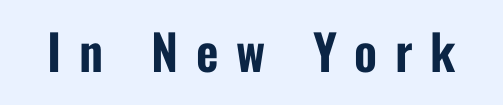
{"serif": "no", "italic": "no", "width": "condensed", "stroke_contrast": "low", "x_height": "medium", "monospaced": "no", "underline": "no", "letter_spacing": "wide", "letter_spacing_em": 0.36, "glyph_px": 49}
